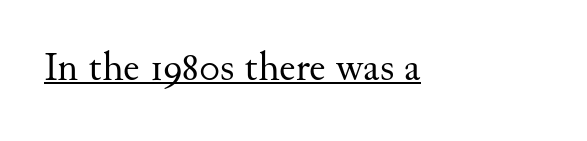
Posture: vertical. You could call the tracking neutral — neither tight nor loose. Letters have the restrained weight of plain body copy at most. The rendering uses natural spacing where letterforms have individual widths.
